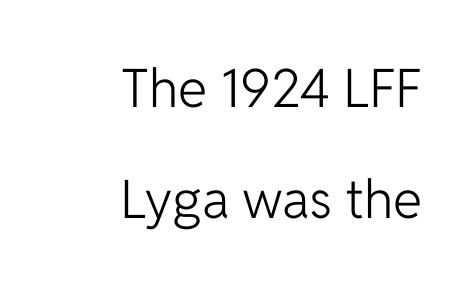
{"serif": "no", "italic": "no", "bold": "no", "weight": "light", "width": "normal", "stroke_contrast": "low", "x_height": "medium", "monospaced": "no", "underline": "no", "align": "right", "line_spacing": "loose", "line_spacing_ratio": 2.1, "letter_spacing": "normal", "letter_spacing_em": 0.0, "glyph_px": 53}
